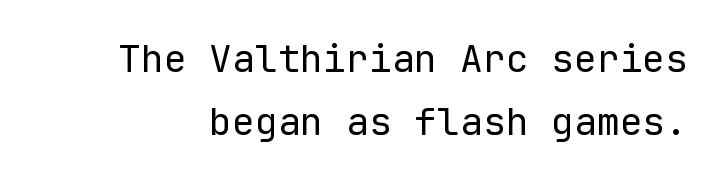
Q: Is the text bold? A: No.
Q: Is the text italic (slanted)? A: No, it is upright.
Q: Is the typeface a serif or a sans-serif typeface? A: Sans-serif.
Q: Is the text underlined? A: No.
Q: Is the spacing between letters normal or unusually wide? A: Normal.
Q: Is the spacing between lines tight, normal or loose? A: Normal.
Q: Width (condensed, normal, or wide)? A: Normal.
Q: Stroke contrast? A: Low.
Q: x-height? A: Medium.
Q: Monospaced? A: Yes.
